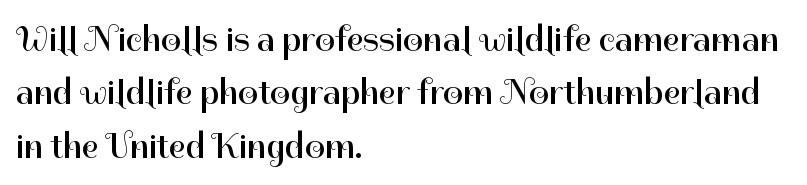
Horizontally, the lines are justified to the leading edge only. How are the letters spaced? Ordinarily, with no added tracking. These glyphs show unthickened strokes, regular width or finer. The rendering uses a moderate line-height, typical for paragraphs. The lettering stays uniformly vertical, giving the passage a roman look. Regarding serifs, this sample does without them.
